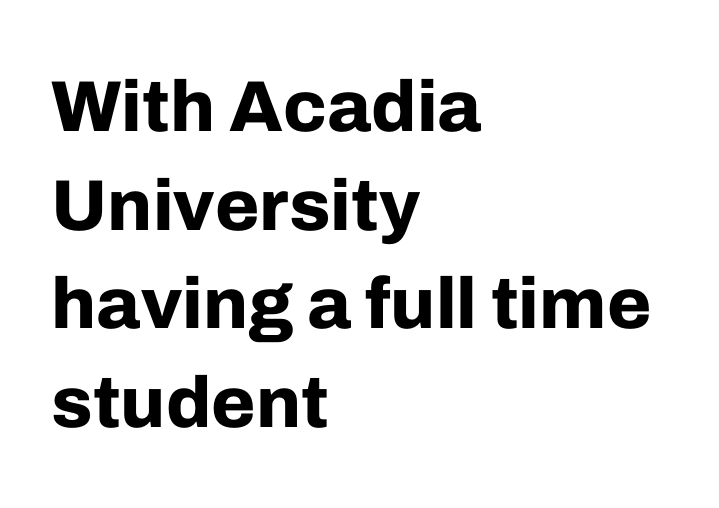
The image shows 72 px bold sans-serif type, upright; set left-aligned, normal line spacing (1.37x), normal letter spacing, not underlined; low stroke contrast and a medium x-height.
